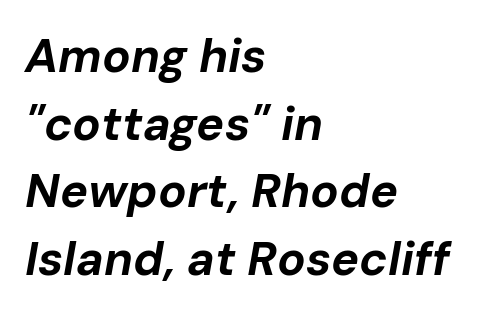
Q: Is the text bold? A: Yes.
Q: Is the text italic (slanted)? A: Yes, it leans right by about 10 degrees.
Q: Is the text underlined? A: No.
Q: How is the paragraph aligned? A: Left-aligned.
Q: Is the spacing between letters normal or unusually wide? A: Normal.
Q: Is the spacing between lines tight, normal or loose? A: Normal.
Q: Width (condensed, normal, or wide)? A: Normal.
Q: Stroke contrast? A: Low.
Q: x-height? A: Medium.
Q: Monospaced? A: No.
